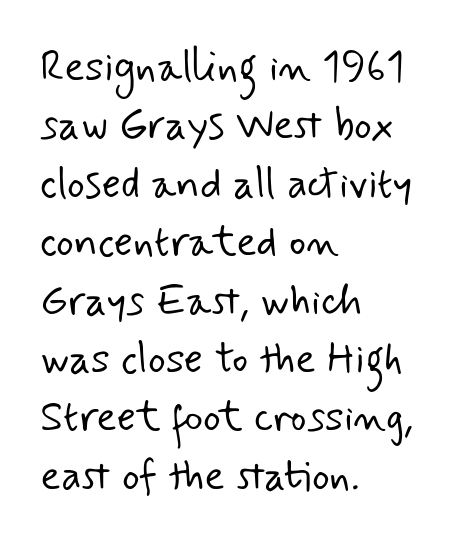
{"serif": "no", "bold": "no", "weight": "light", "width": "normal", "stroke_contrast": "low", "x_height": "small", "monospaced": "no", "underline": "no", "align": "left", "line_spacing": "normal", "line_spacing_ratio": 1.39, "letter_spacing": "normal", "letter_spacing_em": 0.0, "glyph_px": 42}
